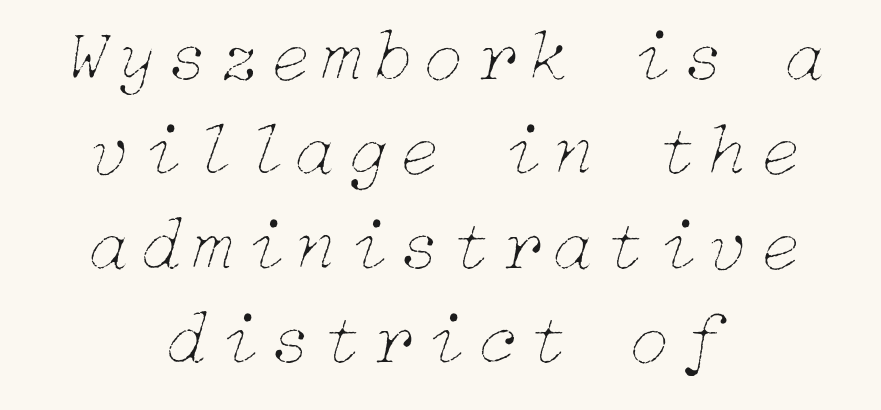
The image shows 75 px thin type, italic (leaning right); set centered, normal line spacing (1.26x), not underlined; low stroke contrast and a medium x-height.
